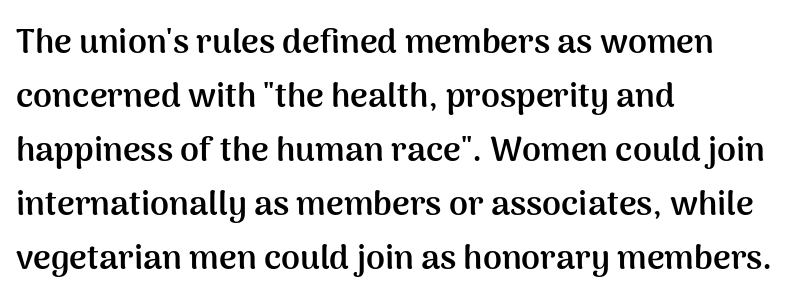
Q: Is the text bold? A: Yes.
Q: Is the text italic (slanted)? A: No, it is upright.
Q: Is the typeface a serif or a sans-serif typeface? A: Sans-serif.
Q: Is the text underlined? A: No.
Q: How is the paragraph aligned? A: Left-aligned.
Q: Is the spacing between letters normal or unusually wide? A: Normal.
Q: Is the spacing between lines tight, normal or loose? A: Normal.
Q: Width (condensed, normal, or wide)? A: Normal.
Q: Stroke contrast? A: Medium.
Q: x-height? A: Medium.
Q: Monospaced? A: No.
